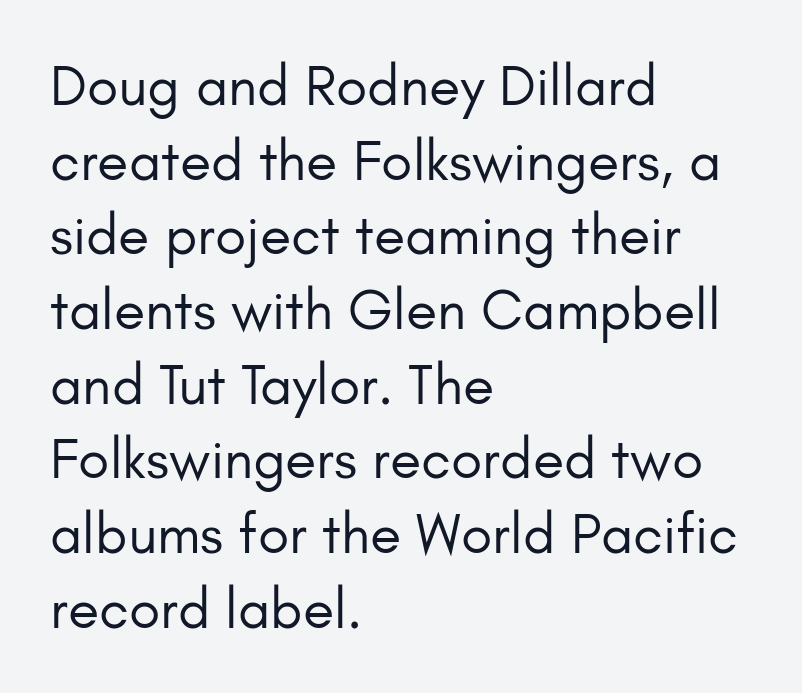
{"serif": "no", "italic": "no", "bold": "no", "weight": "regular", "width": "normal", "stroke_contrast": "low", "x_height": "small", "monospaced": "no", "underline": "no", "align": "left", "line_spacing": "normal", "line_spacing_ratio": 1.31, "letter_spacing": "normal", "letter_spacing_em": 0.0, "glyph_px": 57}
